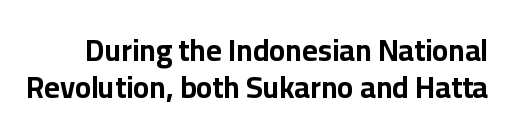
{"serif": "no", "italic": "no", "bold": "yes", "weight": "bold", "width": "normal", "stroke_contrast": "low", "x_height": "medium", "monospaced": "no", "underline": "no", "line_spacing_ratio": 1.24, "letter_spacing": "normal", "letter_spacing_em": 0.0, "glyph_px": 30}
